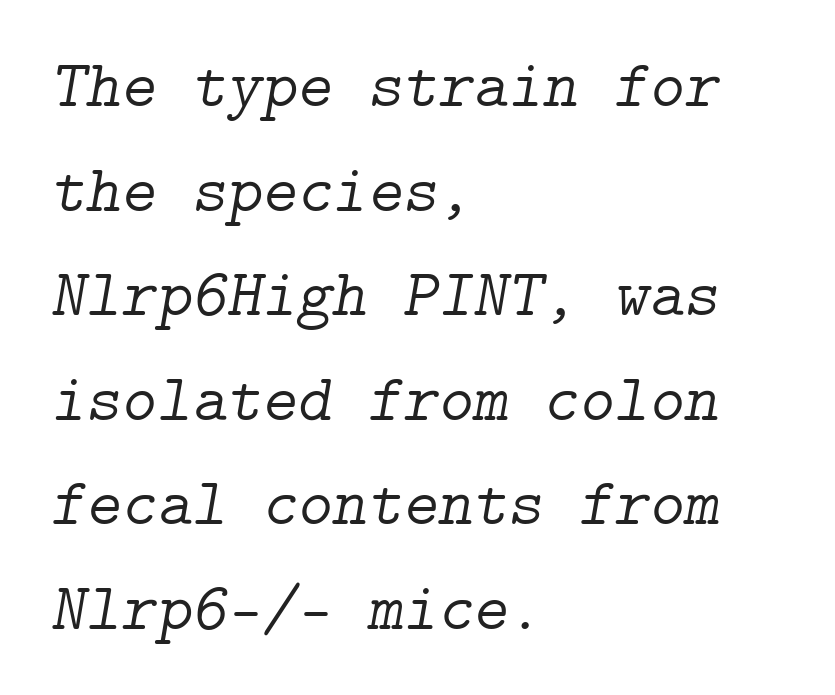
Q: Is the text bold? A: No.
Q: Is the text italic (slanted)? A: Yes, it leans right by about 9 degrees.
Q: Is the typeface a serif or a sans-serif typeface? A: Serif.
Q: Is the text underlined? A: No.
Q: How is the paragraph aligned? A: Left-aligned.
Q: Is the spacing between letters normal or unusually wide? A: Normal.
Q: Is the spacing between lines tight, normal or loose? A: Normal.
Q: Width (condensed, normal, or wide)? A: Normal.
Q: Stroke contrast? A: Low.
Q: x-height? A: Medium.
